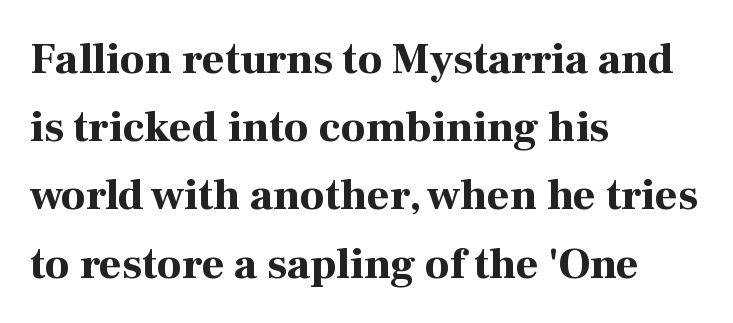
Q: Is the text bold? A: Yes.
Q: Is the text italic (slanted)? A: No, it is upright.
Q: Is the typeface a serif or a sans-serif typeface? A: Serif.
Q: Is the text underlined? A: No.
Q: How is the paragraph aligned? A: Left-aligned.
Q: Is the spacing between letters normal or unusually wide? A: Normal.
Q: Is the spacing between lines tight, normal or loose? A: Normal.
Q: Width (condensed, normal, or wide)? A: Normal.
Q: Stroke contrast? A: High.
Q: x-height? A: Medium.
Q: Monospaced? A: No.
